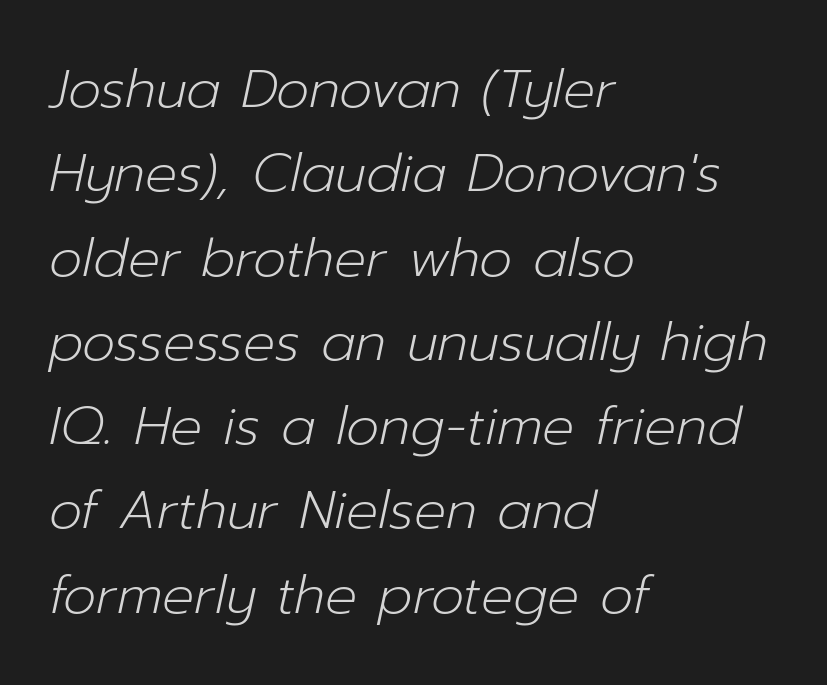
Q: Is the text bold? A: No.
Q: Is the text italic (slanted)? A: Yes, it leans right by about 12 degrees.
Q: Is the text underlined? A: No.
Q: How is the paragraph aligned? A: Left-aligned.
Q: Is the spacing between letters normal or unusually wide? A: Normal.
Q: Is the spacing between lines tight, normal or loose? A: Normal.
Q: Width (condensed, normal, or wide)? A: Normal.
Q: Stroke contrast? A: Low.
Q: x-height? A: Medium.
Q: Monospaced? A: No.
